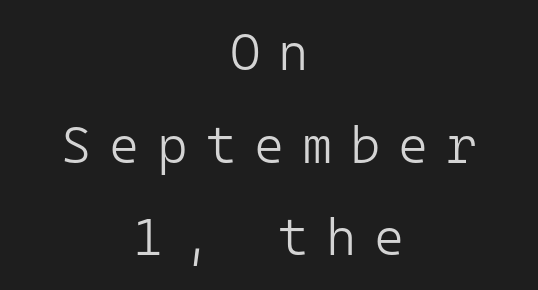
Posture: upright roman. Caption: face not bold, strokes unweighted. Caption: multi-line text, centered on the measure. Observe the absence of serifs on each vertical stroke in this sample. The passage shown is typed in a monospace face where columns stay perfectly aligned. The string is rendered with underlining switched off.
